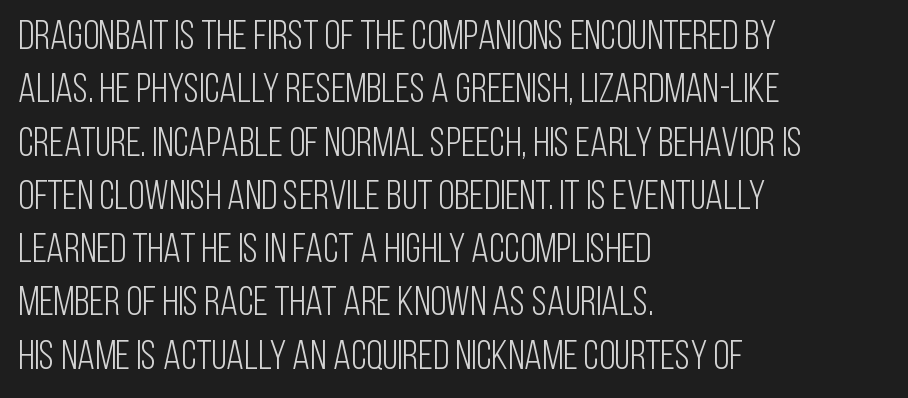
Q: Is the text bold? A: No.
Q: Is the text italic (slanted)? A: No, it is upright.
Q: Is the typeface a serif or a sans-serif typeface? A: Sans-serif.
Q: Is the text underlined? A: No.
Q: How is the paragraph aligned? A: Left-aligned.
Q: Is the spacing between letters normal or unusually wide? A: Normal.
Q: Is the spacing between lines tight, normal or loose? A: Normal.
Q: Width (condensed, normal, or wide)? A: Condensed.
Q: Stroke contrast? A: Low.
Q: x-height? A: Large.
Q: Monospaced? A: No.
